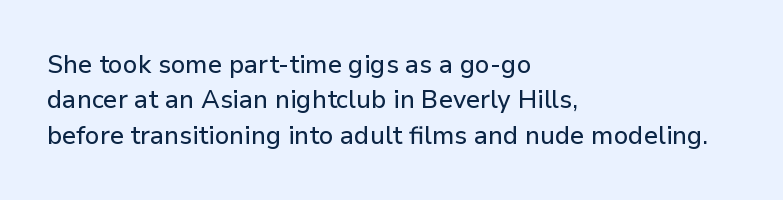
The line texture is even and compact thanks to regular tracking. Glance below the letters and you will spot only blank space. It's the straight-up-and-down kind of type. Each line starts at the same left margin while the right side varies. Reading down the column, the eye jumps a familiar distance to each next line.
